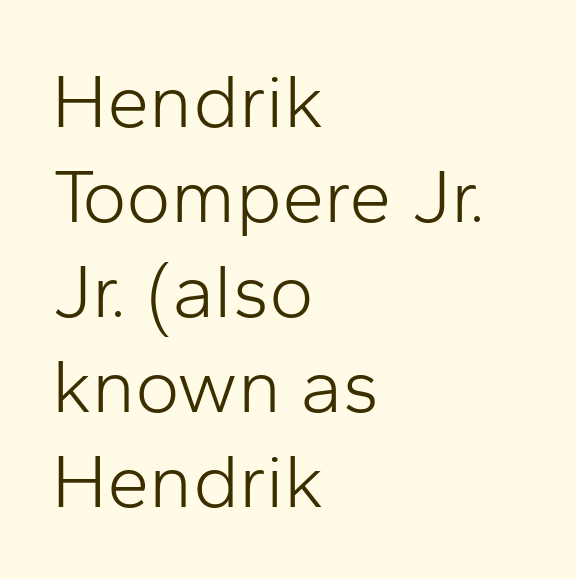
A bare baseline throughout the passage. In terms of letterform style, serifs are entirely absent. Here the glyphs are tracked normally, forming tight word shapes. Every stem runs plumb, perpendicular to the baseline. Does the copy run flush right? No — it runs flush left.
